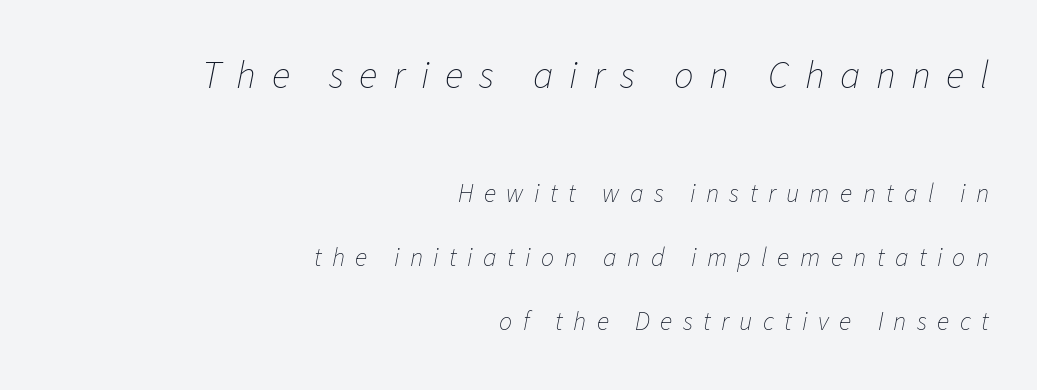
{"italic": "yes", "lean": "right", "slant_degrees": 11, "bold": "no", "weight": "thin", "width": "normal", "stroke_contrast": "low", "x_height": "medium", "monospaced": "no", "underline": "no", "align": "right", "line_spacing": "loose", "line_spacing_ratio": 2.46, "letter_spacing": "wide", "letter_spacing_em": 0.4, "larger_block": "first", "size_ratio": 1.5, "glyph_px": 39}
